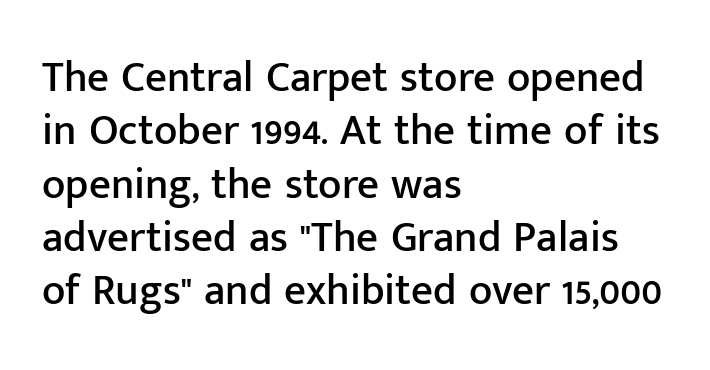
Q: Is the text italic (slanted)? A: No, it is upright.
Q: Is the typeface a serif or a sans-serif typeface? A: Sans-serif.
Q: Is the text underlined? A: No.
Q: How is the paragraph aligned? A: Left-aligned.
Q: Is the spacing between letters normal or unusually wide? A: Normal.
Q: Width (condensed, normal, or wide)? A: Normal.
Q: Stroke contrast? A: Low.
Q: x-height? A: Medium.
Q: Monospaced? A: No.
